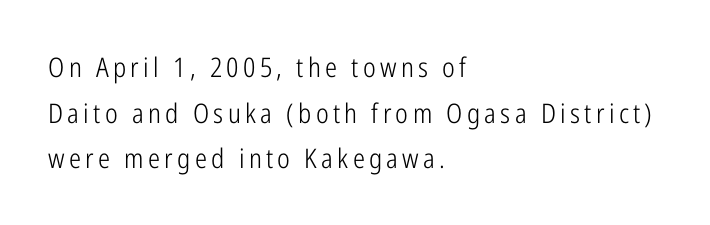
{"italic": "no", "bold": "no", "underline": "no", "align": "left", "line_spacing": "normal", "line_spacing_ratio": 1.69, "glyph_px": 27}
